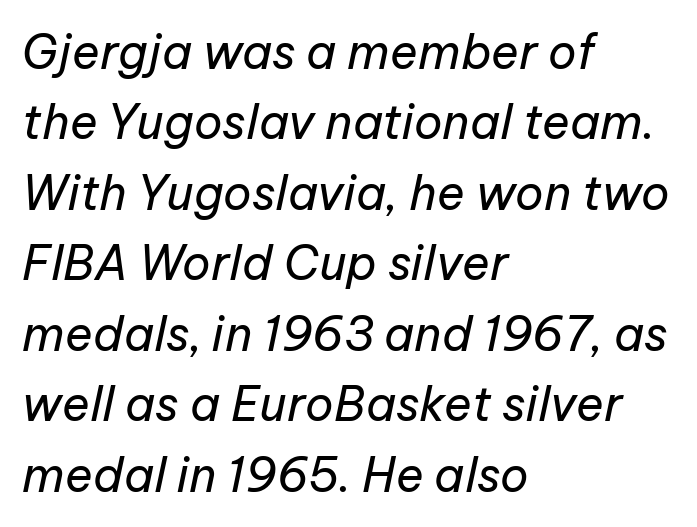
The image shows 47 px regular-weight type, italic (leaning right); set left-aligned, normal line spacing (1.5x), normal letter spacing, not underlined; low stroke contrast and a medium x-height.
